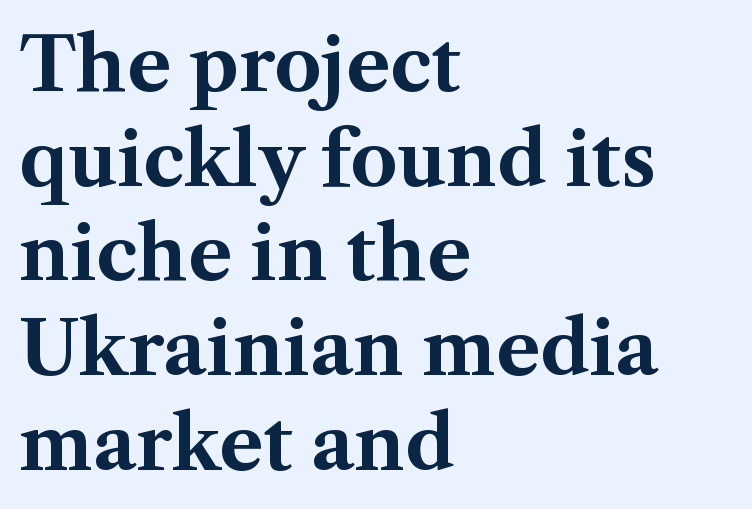
The image shows 74 px bold serif type, upright; set left-aligned, normal line spacing (1.28x), normal letter spacing, not underlined; medium stroke contrast and a medium x-height.
